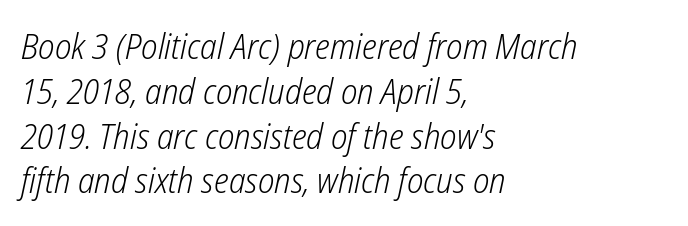
Descender tails drop into unmarked territory. The strokes are not fattened; the text isn't bold. The ragged edge is on the right, which tells us the setting is flush left. Default kerning and tracking; the words read as compact shapes. Each new line begins a customary step beneath the previous one. In terms of posture, this sample is oblique.
